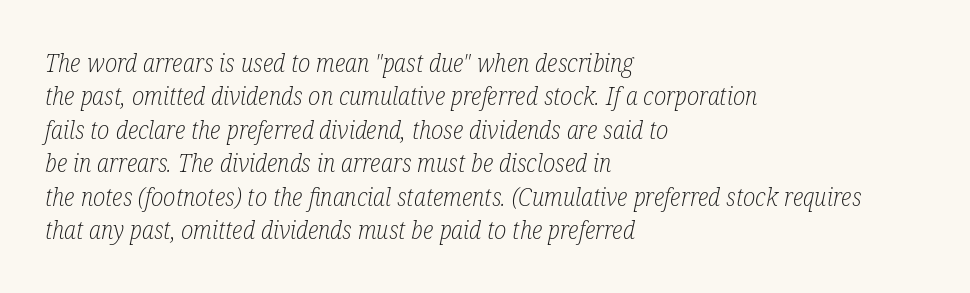
{"italic": "yes", "lean": "right", "slant_degrees": 12, "bold": "no", "underline": "no", "align": "left", "line_spacing": "normal", "line_spacing_ratio": 1.34, "letter_spacing": "normal", "letter_spacing_em": 0.0, "glyph_px": 25}
